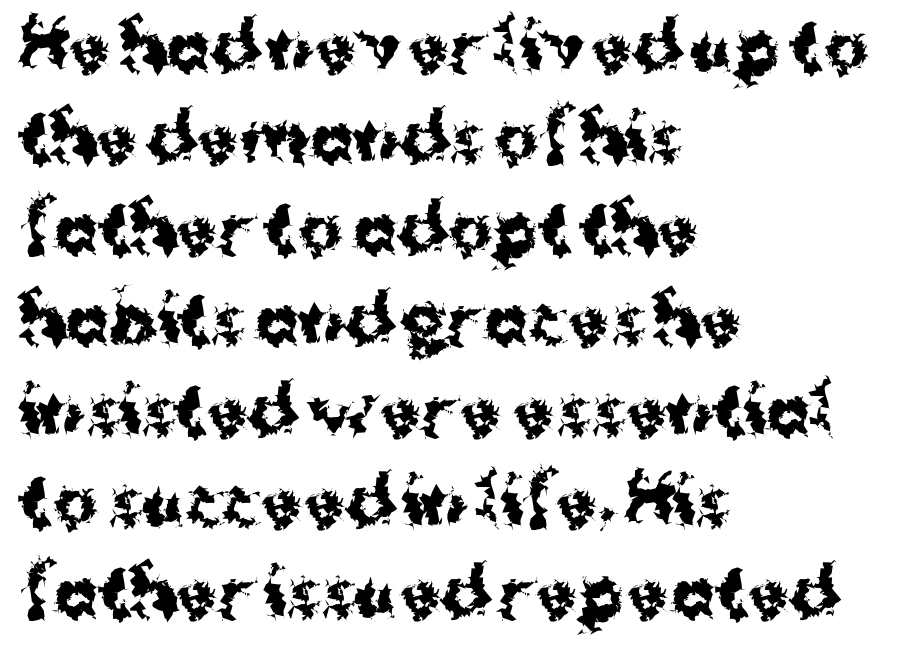
{"serif": "no", "italic": "no", "bold": "yes", "weight": "bold", "width": "normal", "stroke_contrast": "medium", "x_height": "medium", "monospaced": "no", "underline": "no", "align": "left", "line_spacing": "normal", "line_spacing_ratio": 1.38, "letter_spacing": "normal", "letter_spacing_em": 0.0, "glyph_px": 66}
